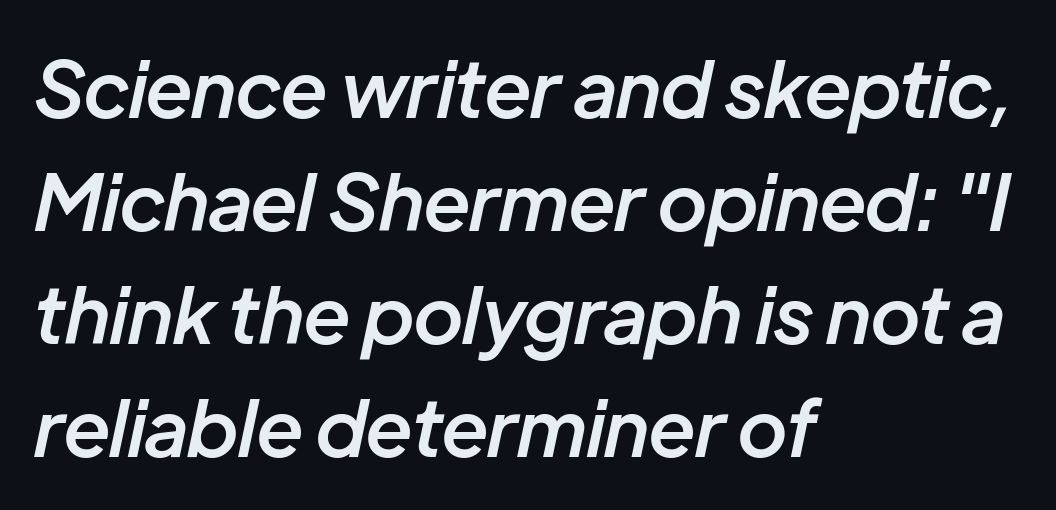
{"italic": "yes", "lean": "right", "slant_degrees": 12, "bold": "semi", "weight": "semibold", "width": "normal", "stroke_contrast": "low", "x_height": "medium", "monospaced": "no", "underline": "no", "align": "left", "line_spacing": "normal", "line_spacing_ratio": 1.45, "letter_spacing": "normal", "letter_spacing_em": 0.0, "glyph_px": 78}
